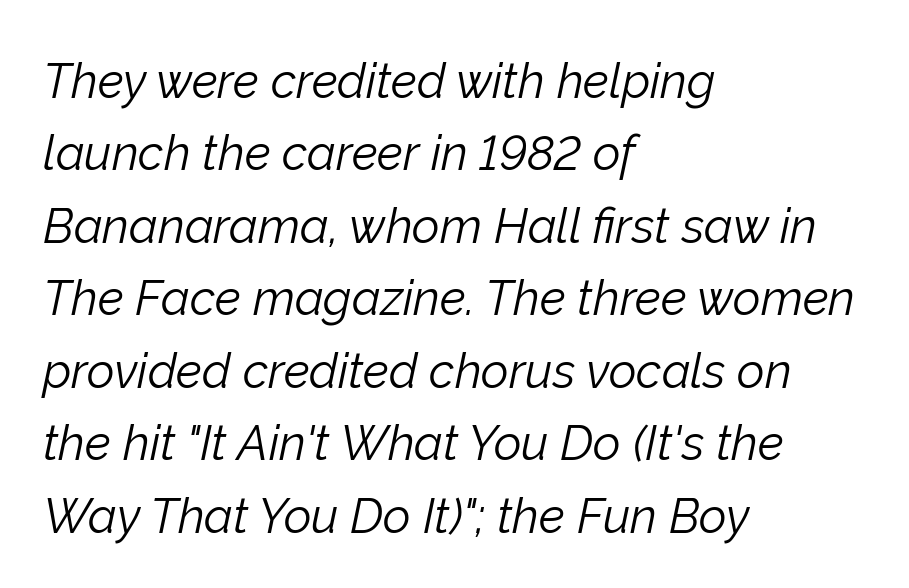
Q: Is the text bold? A: No.
Q: Is the text italic (slanted)? A: Yes, it leans right by about 12 degrees.
Q: Is the text underlined? A: No.
Q: How is the paragraph aligned? A: Left-aligned.
Q: Is the spacing between letters normal or unusually wide? A: Normal.
Q: Is the spacing between lines tight, normal or loose? A: Normal.
Q: Width (condensed, normal, or wide)? A: Normal.
Q: Stroke contrast? A: Low.
Q: x-height? A: Medium.
Q: Monospaced? A: No.
